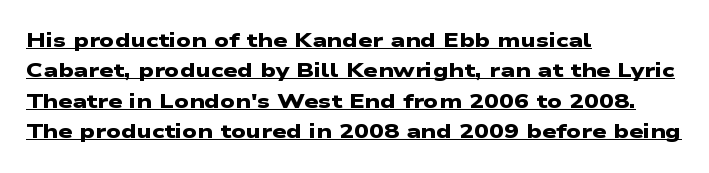
Q: Is the text bold? A: Yes.
Q: Is the text underlined? A: Yes.
Q: How is the paragraph aligned? A: Left-aligned.
Q: Is the spacing between letters normal or unusually wide? A: Normal.
Q: Is the spacing between lines tight, normal or loose? A: Normal.
